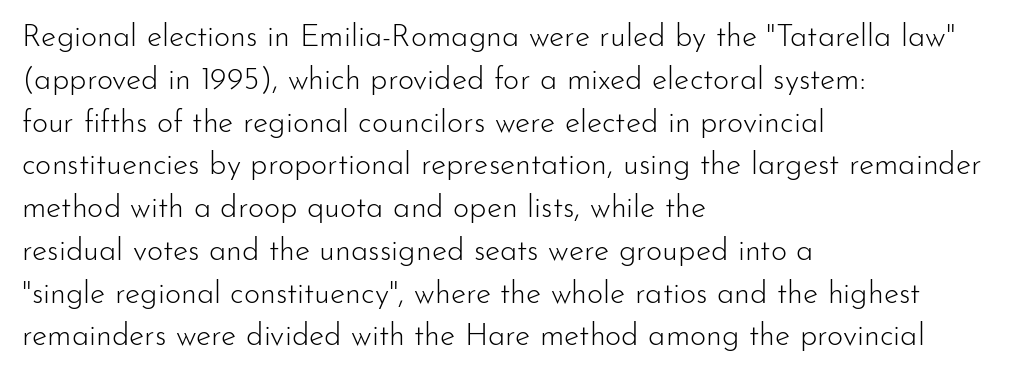
Q: Is the text bold? A: No.
Q: Is the text italic (slanted)? A: No, it is upright.
Q: Is the typeface a serif or a sans-serif typeface? A: Sans-serif.
Q: Is the text underlined? A: No.
Q: How is the paragraph aligned? A: Left-aligned.
Q: Is the spacing between letters normal or unusually wide? A: Normal.
Q: Is the spacing between lines tight, normal or loose? A: Normal.
Q: Width (condensed, normal, or wide)? A: Normal.
Q: Stroke contrast? A: Low.
Q: x-height? A: Small.
Q: Monospaced? A: No.
